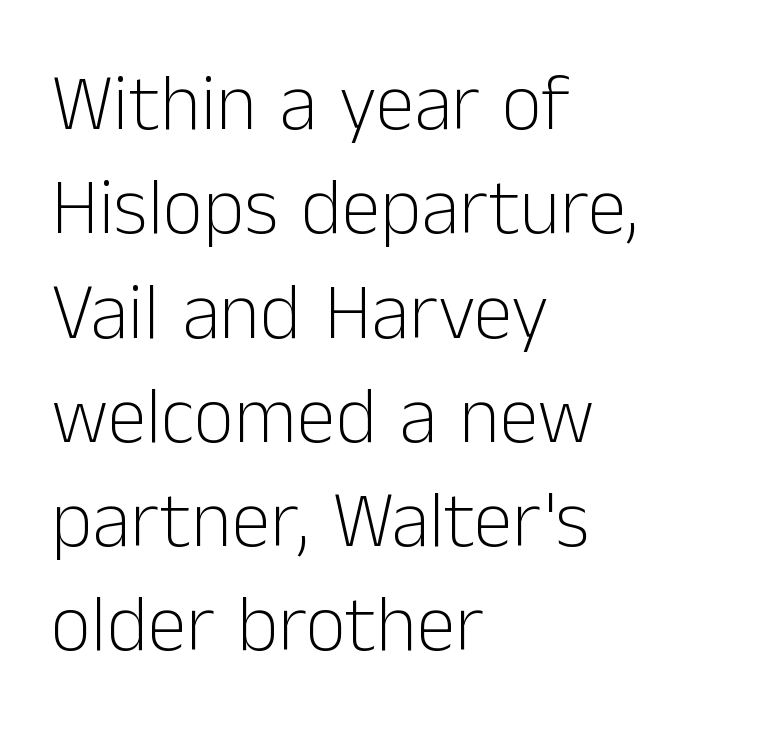
{"serif": "no", "italic": "no", "bold": "no", "weight": "light", "width": "normal", "stroke_contrast": "low", "x_height": "medium", "monospaced": "no", "underline": "no", "align": "left", "line_spacing": "normal", "line_spacing_ratio": 1.32, "letter_spacing": "normal", "letter_spacing_em": 0.0, "glyph_px": 79}
